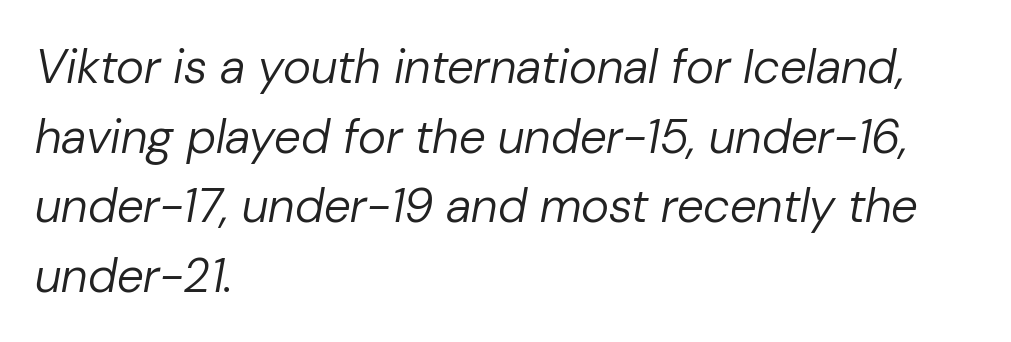
Q: Is the text bold? A: No.
Q: Is the text italic (slanted)? A: Yes, it leans right by about 10 degrees.
Q: Is the text underlined? A: No.
Q: How is the paragraph aligned? A: Left-aligned.
Q: Is the spacing between letters normal or unusually wide? A: Normal.
Q: Is the spacing between lines tight, normal or loose? A: Normal.
Q: Width (condensed, normal, or wide)? A: Normal.
Q: Stroke contrast? A: Low.
Q: x-height? A: Medium.
Q: Monospaced? A: No.
